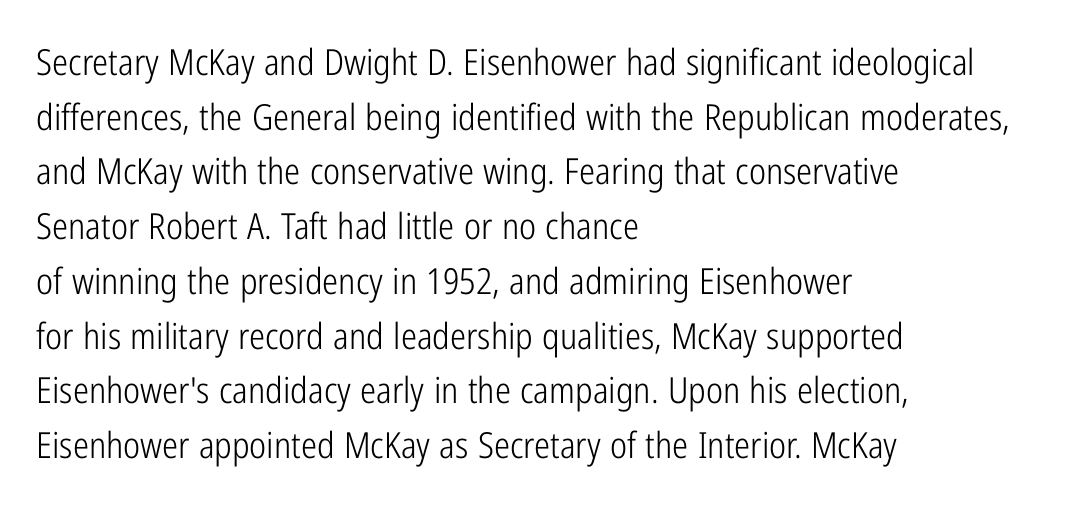
How are the letters spaced? Ordinarily, with no added tracking. The letters advance in unequal steps, a hallmark of proportional type. These lines sit exactly where default settings would place them. Italic: no, the glyphs are upright roman. The rendering shows plain stroke endings on the letterforms — a sans-serif design.
